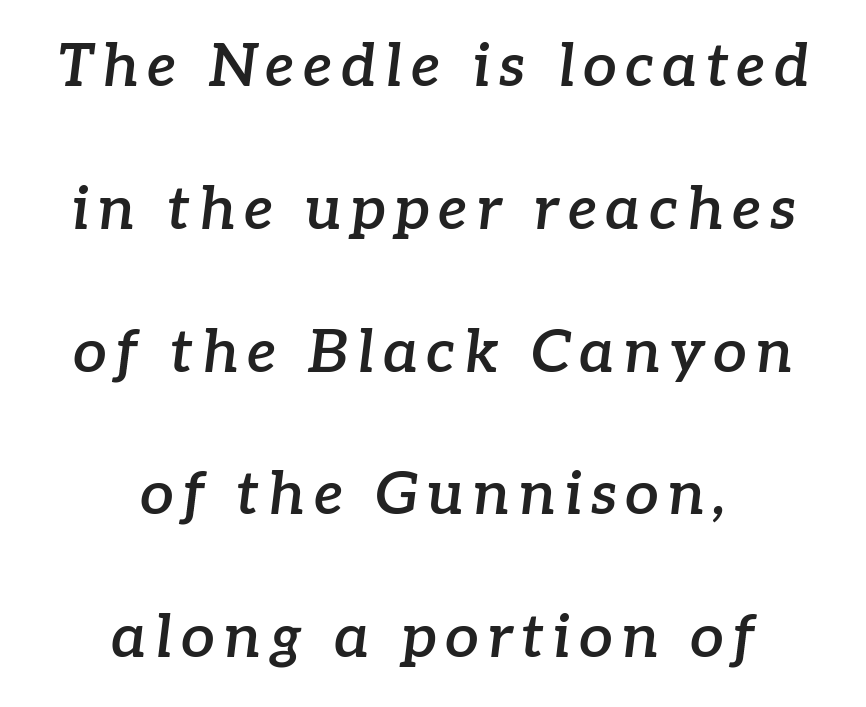
{"serif": "yes", "italic": "yes", "lean": "right", "slant_degrees": 7, "bold": "semi", "weight": "semibold", "width": "normal", "stroke_contrast": "low", "x_height": "medium", "monospaced": "no", "underline": "no", "align": "center", "line_spacing": "loose", "line_spacing_ratio": 2.38, "glyph_px": 60}
